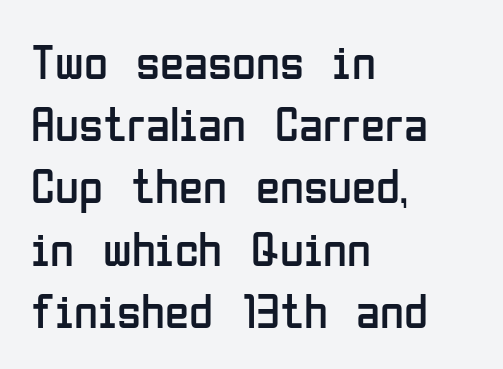
{"serif": "no", "italic": "no", "bold": "no", "weight": "regular", "width": "condensed", "stroke_contrast": "low", "x_height": "medium", "monospaced": "no", "underline": "no", "align": "left", "line_spacing": "normal", "line_spacing_ratio": 1.27, "letter_spacing": "normal", "letter_spacing_em": 0.0, "glyph_px": 49}
